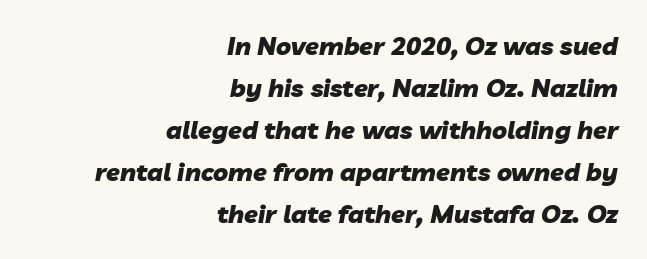
{"italic": "yes", "lean": "right", "slant_degrees": 10, "bold": "yes", "underline": "no", "align": "right", "line_spacing": "normal", "line_spacing_ratio": 1.68, "letter_spacing": "normal", "letter_spacing_em": 0.0, "glyph_px": 25}
